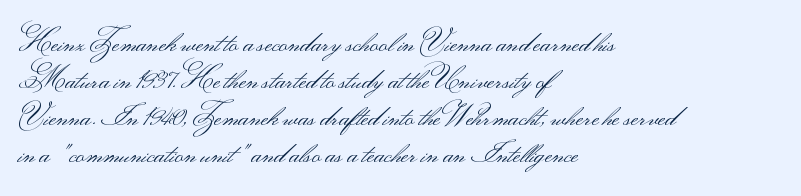
{"serif": "no", "bold": "no", "weight": "light", "width": "wide", "stroke_contrast": "medium", "monospaced": "no", "underline": "no", "align": "left", "line_spacing": "normal", "line_spacing_ratio": 1.28, "letter_spacing": "normal", "letter_spacing_em": 0.0, "glyph_px": 29}
